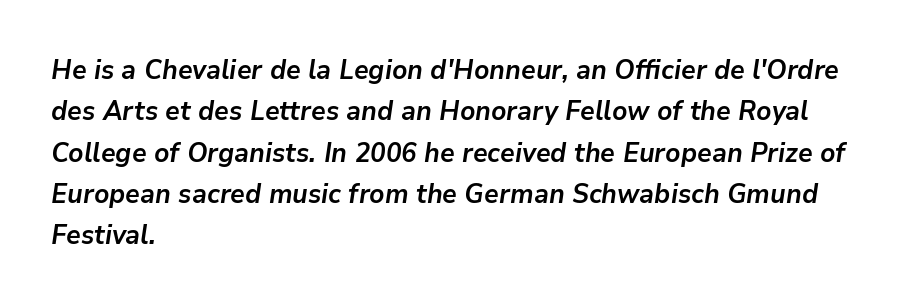
{"italic": "yes", "lean": "right", "slant_degrees": 9, "bold": "yes", "underline": "no", "align": "left", "line_spacing": "normal", "line_spacing_ratio": 1.53, "letter_spacing": "normal", "letter_spacing_em": 0.0, "glyph_px": 27}
